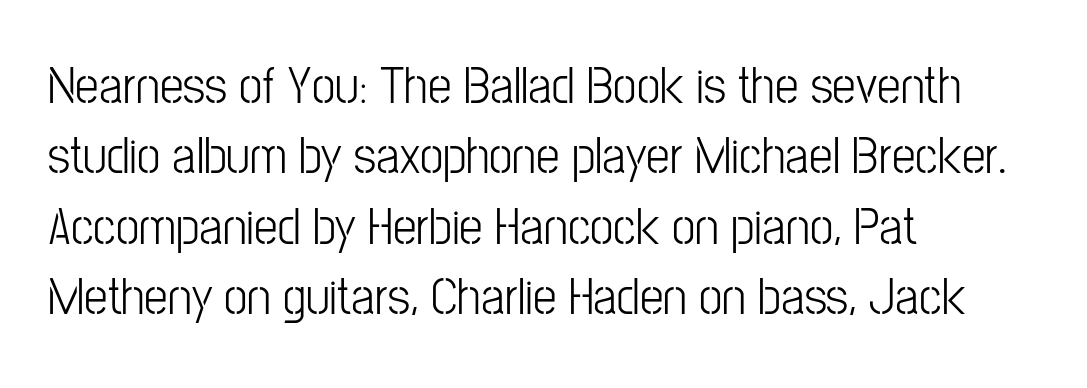
The image shows 53 px light, condensed sans-serif type, upright; set left-aligned, normal line spacing (1.33x), normal letter spacing, not underlined; low stroke contrast and a medium x-height.
